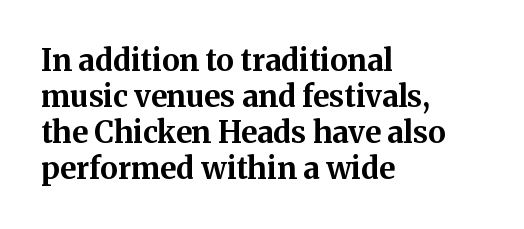
The image shows 30 px bold serif type, upright; set left-aligned, line spacing 1.2x, normal letter spacing, not underlined; medium stroke contrast and a medium x-height.
